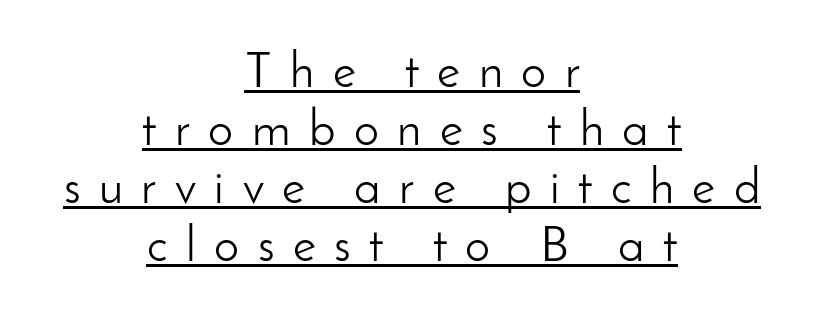
Character widths vary here, with narrow letters taking less room than wide ones. The type family on display is of the sans-serif kind. If you drew a line through each stem, it would be perfectly vertical. The typesetter has applied underlining to the passage shown.
